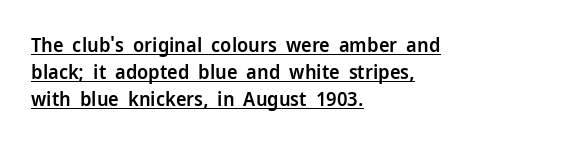
{"italic": "no", "bold": "semi", "underline": "yes", "align": "left", "line_spacing": "normal", "line_spacing_ratio": 1.35, "letter_spacing": "normal", "letter_spacing_em": 0.0, "glyph_px": 20}
